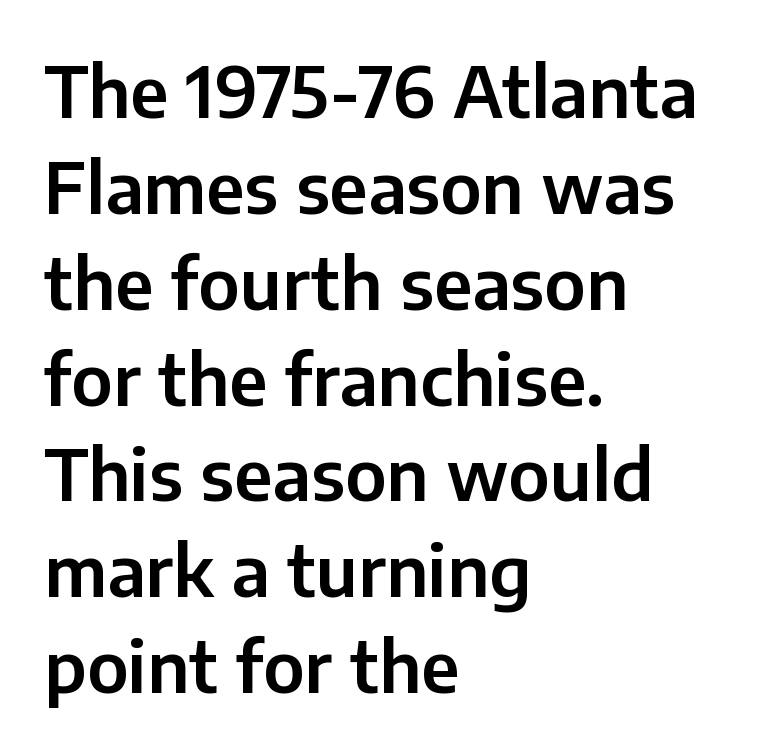
The image shows 71 px sans-serif type, upright; set left-aligned, normal line spacing (1.35x), normal letter spacing, not underlined; low stroke contrast and a medium x-height.
